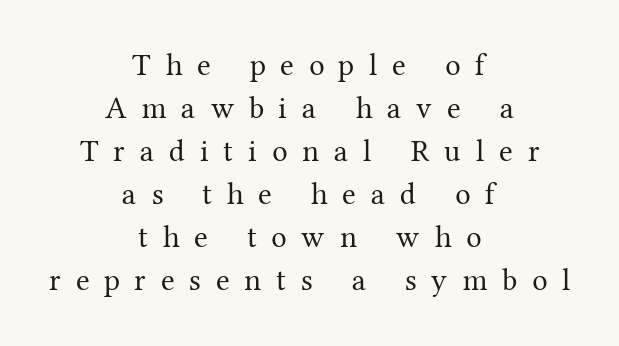
{"serif": "yes", "italic": "no", "bold": "no", "weight": "regular", "width": "normal", "stroke_contrast": "medium", "x_height": "medium", "monospaced": "no", "underline": "no", "align": "center", "line_spacing": "normal", "line_spacing_ratio": 1.39, "letter_spacing": "wide", "letter_spacing_em": 0.48, "glyph_px": 31}
